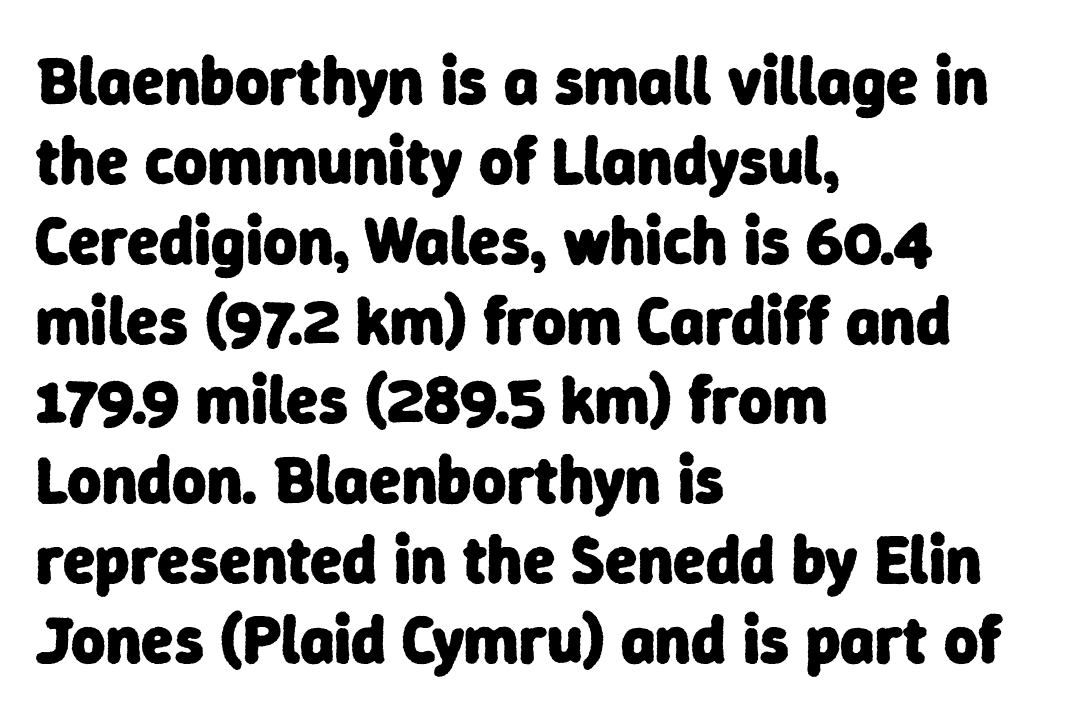
The image shows 66 px heavy sans-serif type; set left-aligned, line spacing 1.21x, normal letter spacing, not underlined; low stroke contrast and a medium x-height.
